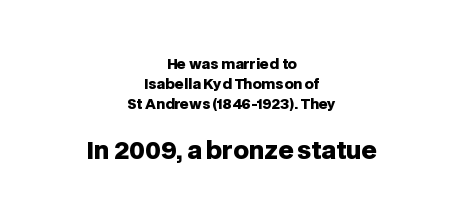
This is roman type, the default non-slanted kind. These lines are centered, leaving both edges ragged. Lines of text with bare space underneath. These lines keep a tight, regular rhythm from letter to letter. The block of text has a typical density, with ordinary space between rows. Bigger letters appear in the bottom chunk; the top chunk is reduced.
